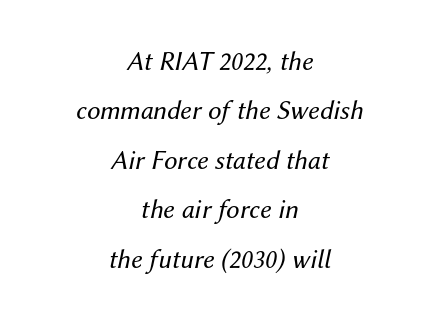
Q: Is the text bold? A: No.
Q: Is the text italic (slanted)? A: Yes, it leans right by about 12 degrees.
Q: Is the text underlined? A: No.
Q: How is the paragraph aligned? A: Centered.
Q: Is the spacing between letters normal or unusually wide? A: Normal.
